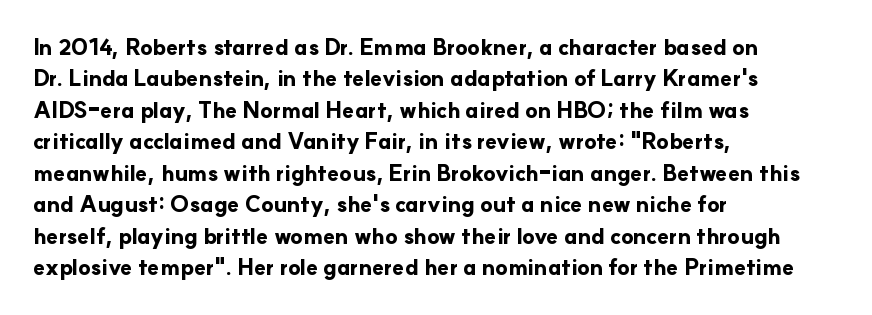
The image shows 22 px bold type, upright; set left-aligned, normal line spacing (1.43x), normal letter spacing, not underlined.
